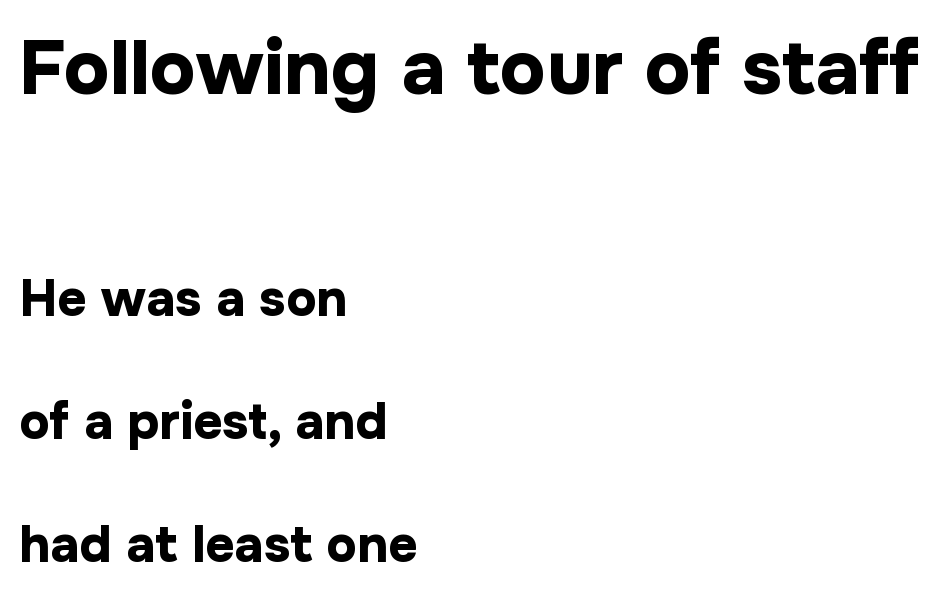
The rendering uses a large line-height, opening up the rows. Does the weight exceed regular? Yes, all the way to bold. Characters remain perfectly vertical along every line. You get the large type first, then a drop to smaller type. Observe the ordinary spacing: letters are neighbours, not strangers.
